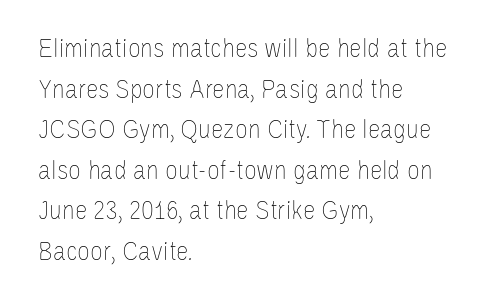
The typeface has the unassuming heft of standard copy or less. Designer's note — italics off, roman on. Characters follow at the spacing the type designer built in. Line starts are locked; line ends wander. Horizontal bands of white between lines are of average thickness.
